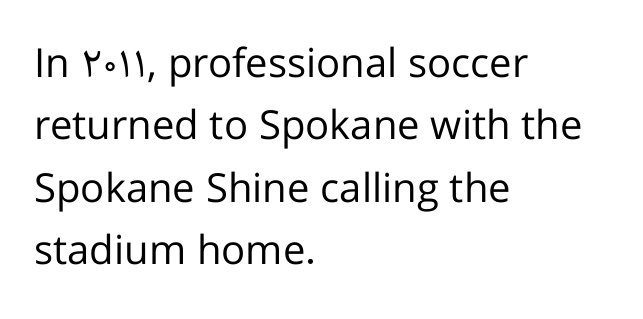
Q: Is the text bold? A: No.
Q: Is the text italic (slanted)? A: No, it is upright.
Q: Is the typeface a serif or a sans-serif typeface? A: Sans-serif.
Q: Is the text underlined? A: No.
Q: How is the paragraph aligned? A: Left-aligned.
Q: Is the spacing between letters normal or unusually wide? A: Normal.
Q: Is the spacing between lines tight, normal or loose? A: Normal.
Q: Width (condensed, normal, or wide)? A: Normal.
Q: Stroke contrast? A: Low.
Q: x-height? A: Medium.
Q: Monospaced? A: No.
